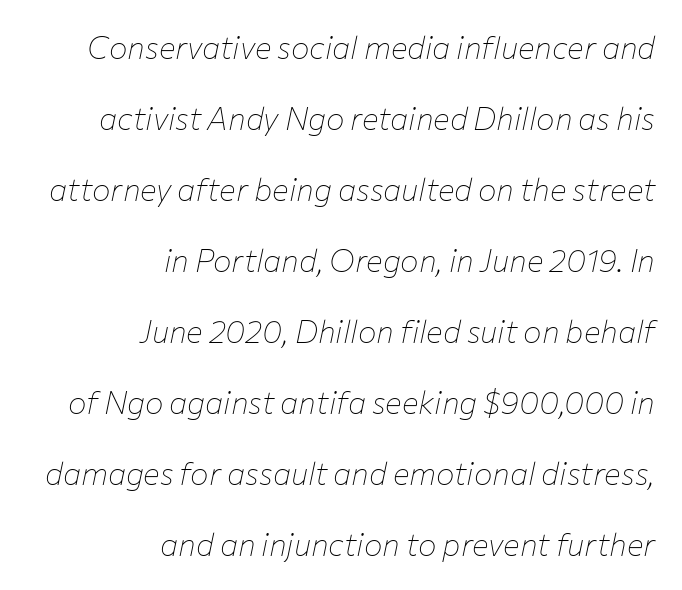
The rendering applies a slant to the glyphs. There is no visible air inserted between adjacent glyphs. Glance below the letters and you will spot only blank space. Do the characters align in a grid? No, the font is proportional. Leading is clearly above the norm, producing a sparse column. One-word summary of the alignment: right.
